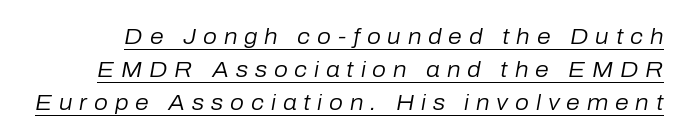
{"italic": "yes", "lean": "right", "slant_degrees": 10, "bold": "no", "underline": "yes", "line_spacing": "normal", "line_spacing_ratio": 1.51, "letter_spacing": "wide", "letter_spacing_em": 0.31, "glyph_px": 22}
